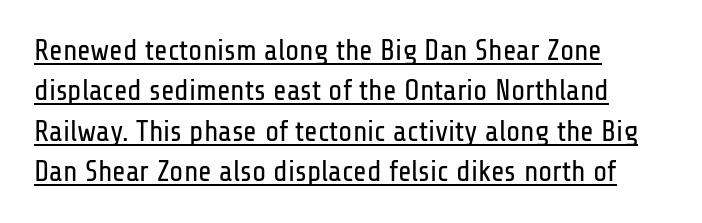
The image shows 29 px regular-weight, condensed sans-serif type, upright; set left-aligned, normal line spacing (1.39x), normal letter spacing, underlined; low stroke contrast and a medium x-height.
